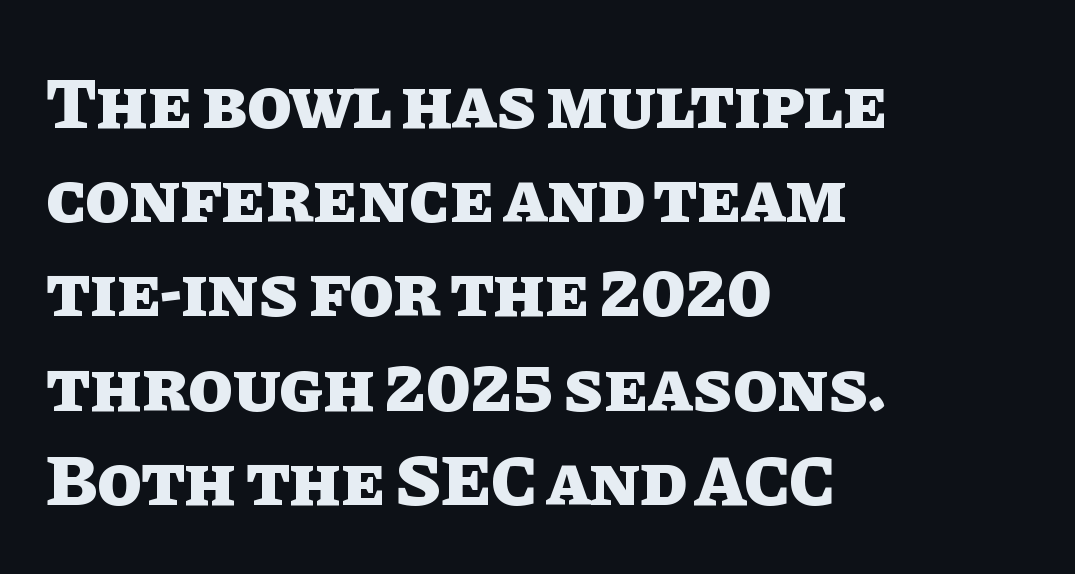
Q: Is the text bold? A: Yes.
Q: Is the text italic (slanted)? A: No, it is upright.
Q: Is the text underlined? A: No.
Q: How is the paragraph aligned? A: Left-aligned.
Q: Is the spacing between letters normal or unusually wide? A: Normal.
Q: Is the spacing between lines tight, normal or loose? A: Normal.
Q: Width (condensed, normal, or wide)? A: Normal.
Q: Stroke contrast? A: Low.
Q: x-height? A: Large.
Q: Monospaced? A: No.
